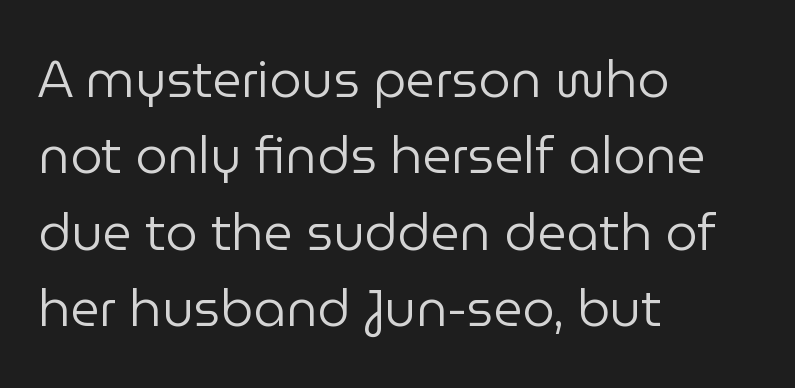
Q: Is the text bold? A: No.
Q: Is the text italic (slanted)? A: No, it is upright.
Q: Is the typeface a serif or a sans-serif typeface? A: Sans-serif.
Q: Is the text underlined? A: No.
Q: How is the paragraph aligned? A: Left-aligned.
Q: Is the spacing between letters normal or unusually wide? A: Normal.
Q: Is the spacing between lines tight, normal or loose? A: Normal.
Q: Width (condensed, normal, or wide)? A: Normal.
Q: Stroke contrast? A: Low.
Q: x-height? A: Medium.
Q: Monospaced? A: No.
